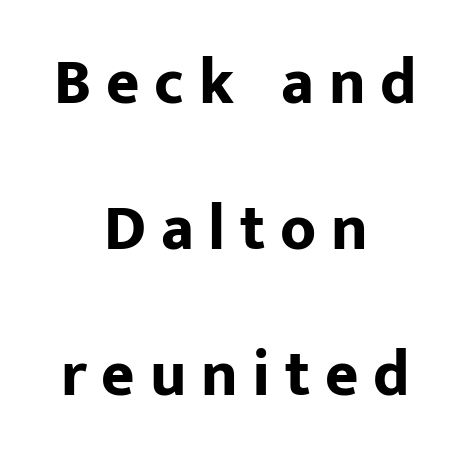
The image shows 64 px bold sans-serif type, upright; set centered, loose line spacing (2.28x), unusually wide letter spacing (+0.23 em), not underlined; low stroke contrast and a medium x-height.
